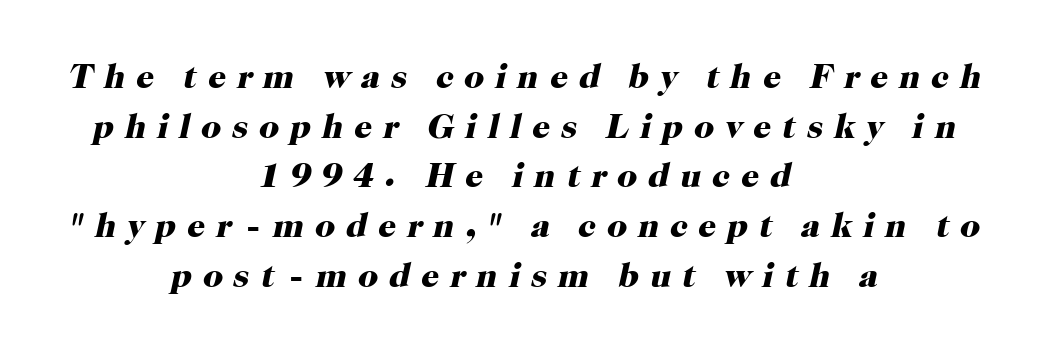
Q: Is the text bold? A: Yes.
Q: Is the text italic (slanted)? A: Yes, it leans right by about 12 degrees.
Q: Is the typeface a serif or a sans-serif typeface? A: Serif.
Q: Is the text underlined? A: No.
Q: How is the paragraph aligned? A: Centered.
Q: Is the spacing between letters normal or unusually wide? A: Unusually wide.
Q: Is the spacing between lines tight, normal or loose? A: Normal.
Q: Width (condensed, normal, or wide)? A: Normal.
Q: Stroke contrast? A: High.
Q: x-height? A: Medium.
Q: Monospaced? A: No.
